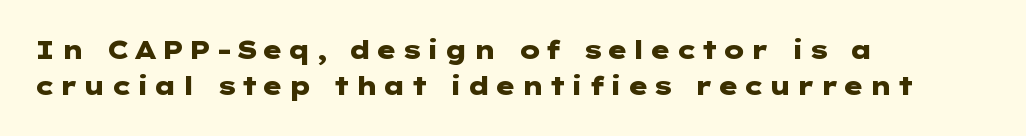
The image shows 25 px bold type, upright; set left-aligned, normal line spacing (1.44x), not underlined.
